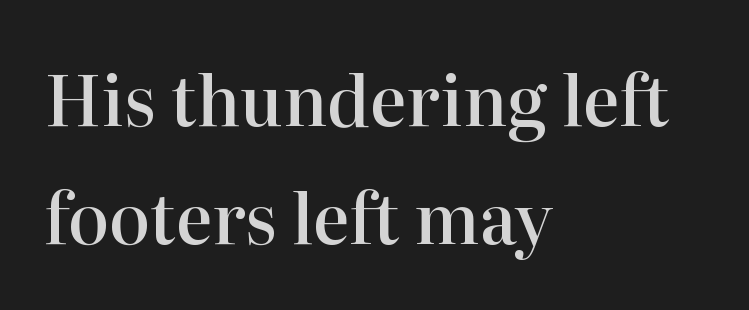
{"serif": "yes", "italic": "no", "bold": "semi", "weight": "semibold", "width": "normal", "stroke_contrast": "high", "x_height": "medium", "monospaced": "no", "underline": "no", "align": "left", "line_spacing_ratio": 1.71, "letter_spacing": "normal", "letter_spacing_em": 0.0, "glyph_px": 69}
